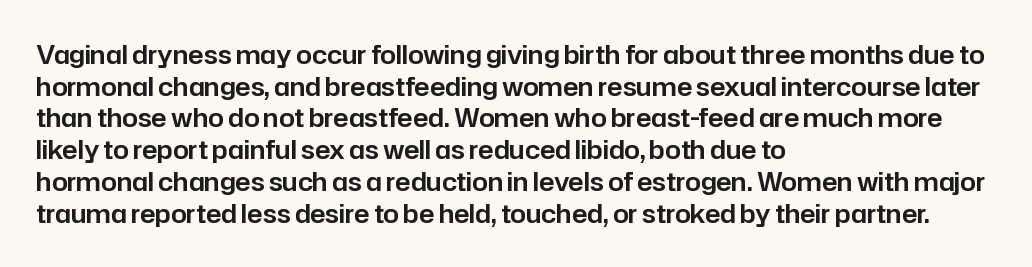
The image shows 25 px text type, upright; set left-aligned, normal line spacing (1.27x), normal letter spacing, not underlined.
